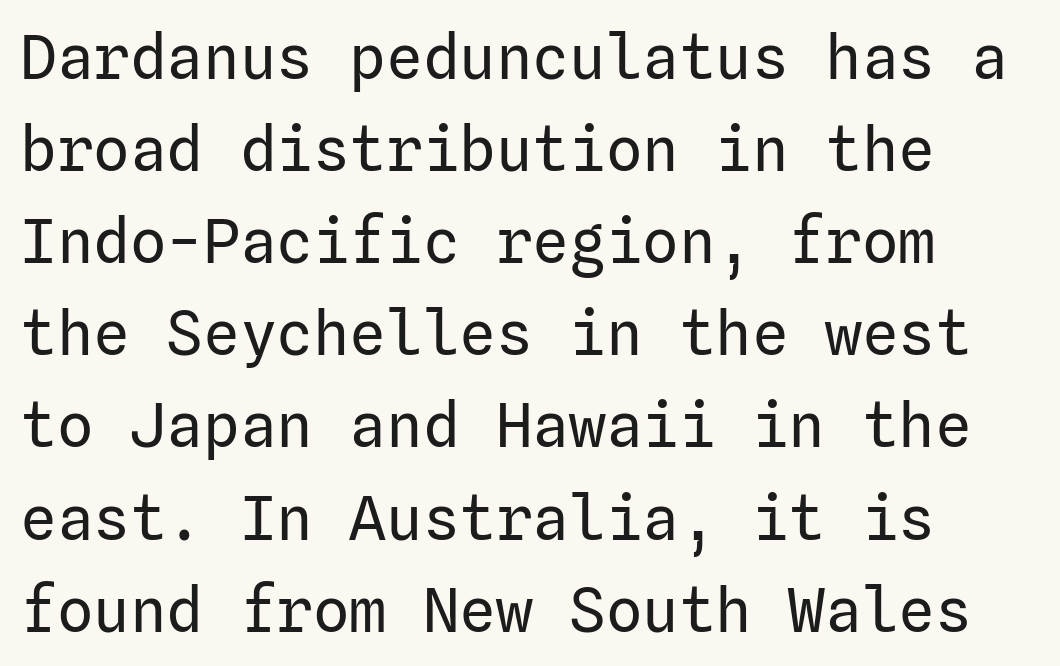
The image shows 61 px regular-weight sans-serif type, upright; set left-aligned, normal line spacing (1.51x), normal letter spacing, not underlined; low stroke contrast and a medium x-height.
